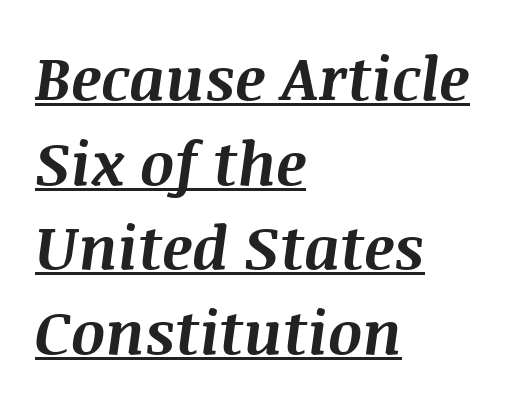
The image shows 60 px bold type, italic (leaning right); set left-aligned, normal line spacing (1.41x), normal letter spacing, underlined; medium stroke contrast and a large x-height.
